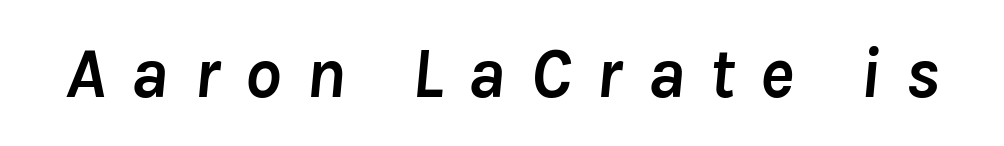
{"italic": "yes", "lean": "right", "slant_degrees": 8, "bold": "yes", "weight": "semibold", "width": "normal", "stroke_contrast": "low", "x_height": "medium", "monospaced": "no", "underline": "no", "letter_spacing": "wide", "letter_spacing_em": 0.34, "glyph_px": 72}
